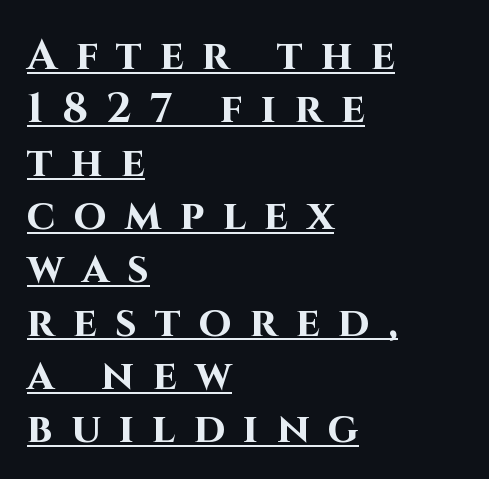
Grotesque or geometric, the face here clearly has no serifs. Italic? Not at all — the glyphs are vertical. Do the characters align in a grid? No, the font is proportional. These characters rest on top of a visible drawn line. Compared with typical paragraphs, the rows here are spaced about the same.
